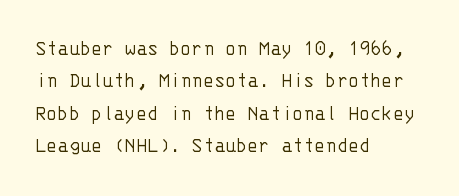
The image shows 23 px text type, upright; set left-aligned, normal line spacing (1.41x), normal letter spacing, not underlined.
